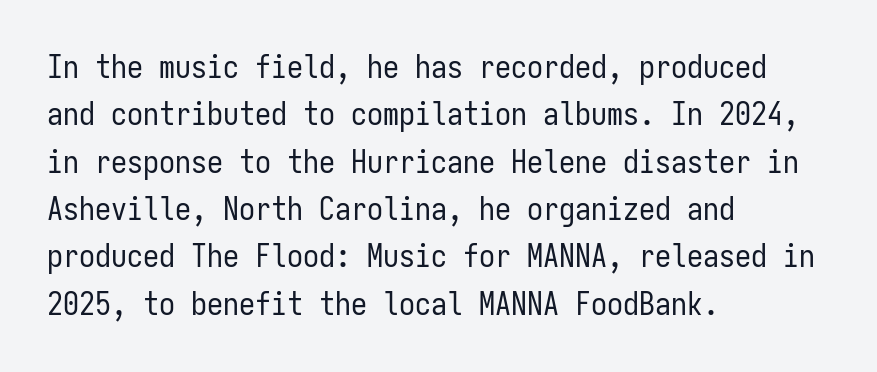
Q: Is the text bold? A: No.
Q: Is the text italic (slanted)? A: No, it is upright.
Q: Is the typeface a serif or a sans-serif typeface? A: Sans-serif.
Q: Is the text underlined? A: No.
Q: How is the paragraph aligned? A: Left-aligned.
Q: Is the spacing between letters normal or unusually wide? A: Normal.
Q: Is the spacing between lines tight, normal or loose? A: Normal.
Q: Width (condensed, normal, or wide)? A: Condensed.
Q: Stroke contrast? A: Low.
Q: x-height? A: Medium.
Q: Monospaced? A: Yes.
